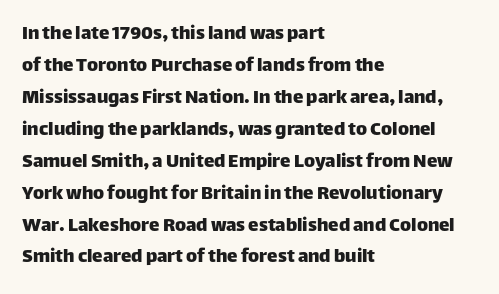
{"italic": "no", "underline": "no", "align": "left", "line_spacing": "normal", "line_spacing_ratio": 1.52, "letter_spacing": "normal", "letter_spacing_em": 0.0, "glyph_px": 21}
